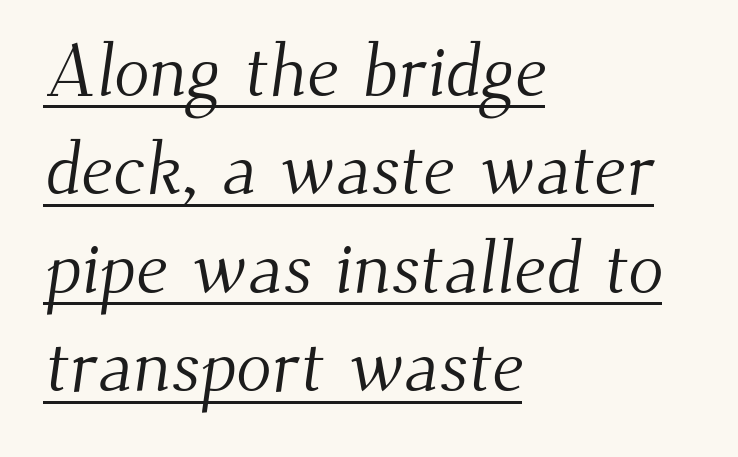
The image shows 74 px light serif type; set left-aligned, normal line spacing (1.33x), normal letter spacing, underlined; medium stroke contrast and a small x-height.
